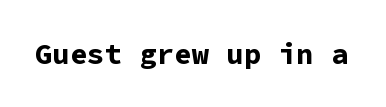
The image shows 29 px bold sans-serif type, upright, monospaced; set normal letter spacing, not underlined; low stroke contrast and a medium x-height.
